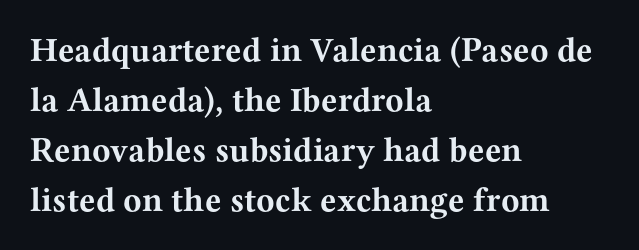
Rule under the text: the space is simply empty. Character widths vary here, with narrow letters taking less room than wide ones. The compositor pushed each line to the left boundary. Posture: upright roman. Honestly, the row spacing looks completely unremarkable.
